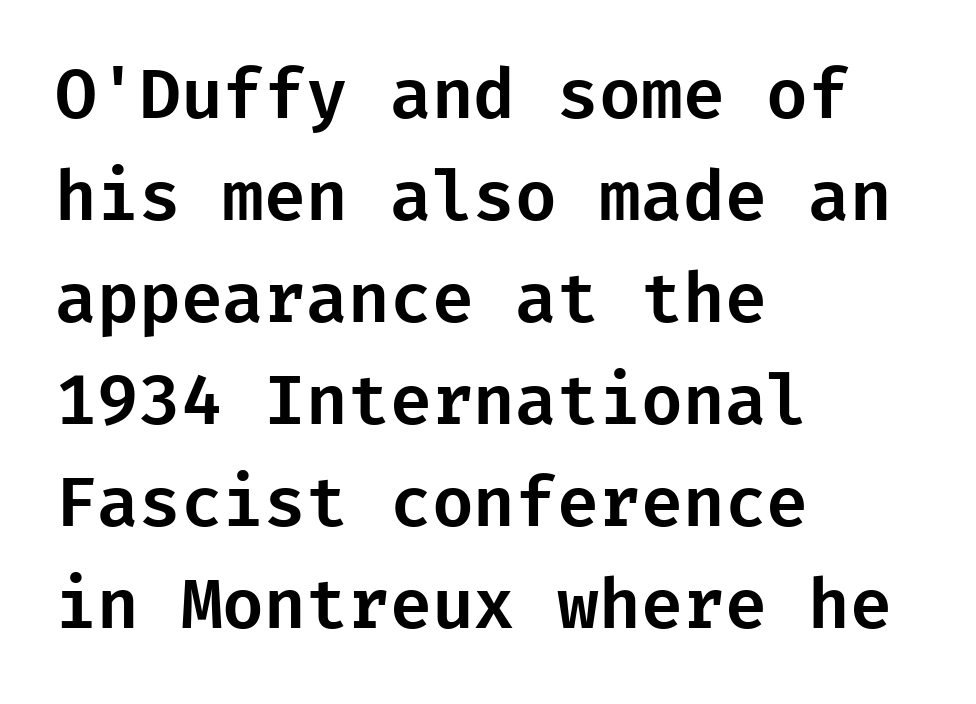
Q: Is the text italic (slanted)? A: No, it is upright.
Q: Is the typeface a serif or a sans-serif typeface? A: Sans-serif.
Q: Is the text underlined? A: No.
Q: How is the paragraph aligned? A: Left-aligned.
Q: Is the spacing between letters normal or unusually wide? A: Normal.
Q: Is the spacing between lines tight, normal or loose? A: Normal.
Q: Width (condensed, normal, or wide)? A: Normal.
Q: Stroke contrast? A: Low.
Q: x-height? A: Medium.
